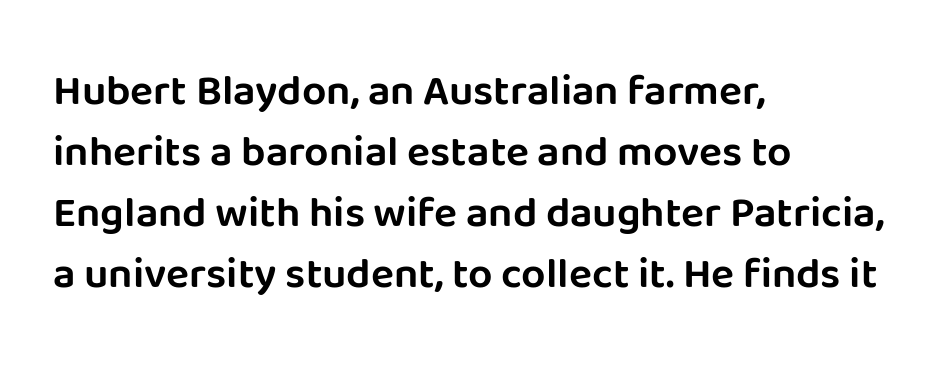
The letters stand straight up with perfectly vertical stems. Default kerning and tracking; the words read as compact shapes. Note: no serifs on the glyphs. The block of text has a typical density, with ordinary space between rows.
